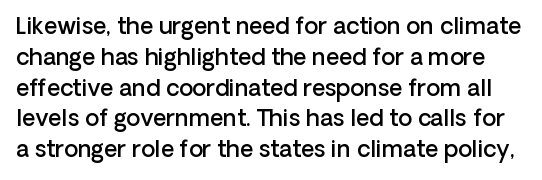
The image shows 23 px text type, upright; set normal line spacing (1.34x), normal letter spacing, not underlined.
